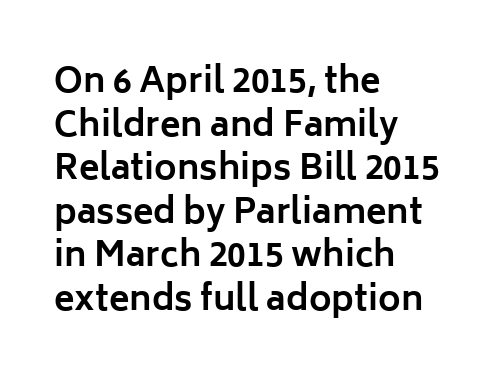
Quick note: not italic, upright. Nothing sits at the stroke ends, so this counts as sans-serif. Horizontally, the lines are justified to the leading edge only. Does the weight exceed regular? Yes, all the way to bold. Honestly, the letter spacing is just normal — you wouldn't notice it.
